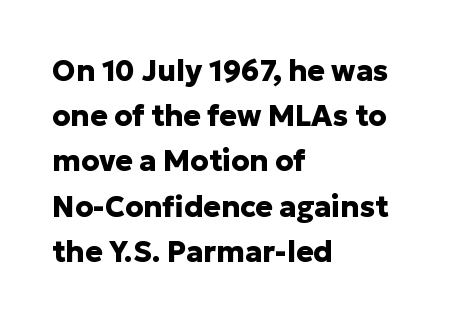
{"serif": "no", "italic": "no", "bold": "yes", "weight": "heavy", "width": "normal", "stroke_contrast": "low", "x_height": "medium", "monospaced": "no", "underline": "no", "align": "left", "line_spacing": "normal", "line_spacing_ratio": 1.56, "letter_spacing": "normal", "letter_spacing_em": 0.0, "glyph_px": 29}
